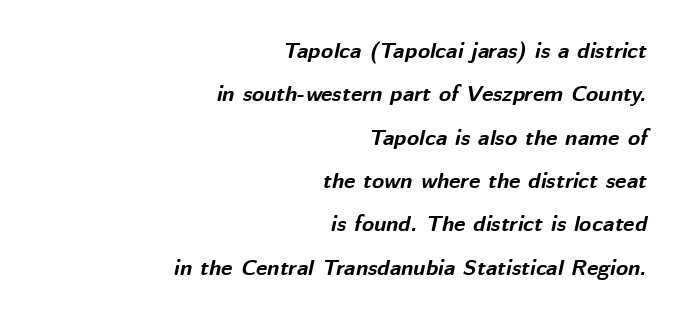
{"italic": "yes", "lean": "right", "slant_degrees": 12, "bold": "yes", "underline": "no", "align": "right", "line_spacing": "loose", "line_spacing_ratio": 1.97, "letter_spacing": "normal", "letter_spacing_em": 0.0, "glyph_px": 22}
